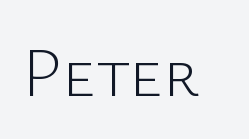
Tracking value appears to be zero — textbook default spacing. In terms of posture, this sample is upright. You can tell from the bare stems that sans-serif type was used. The space beneath each line is pristine and unruled.
